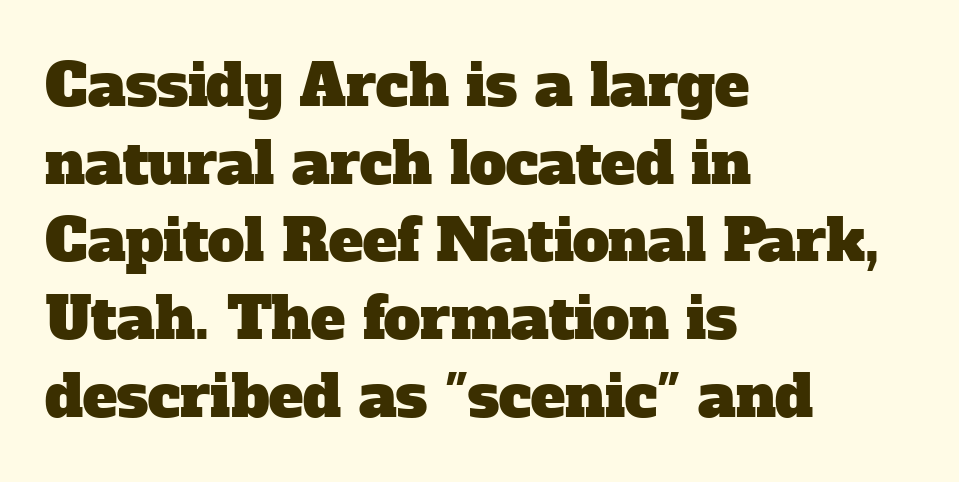
The image shows 58 px serif type; set left-aligned, normal line spacing (1.34x), normal letter spacing, not underlined; low stroke contrast and a medium x-height.
